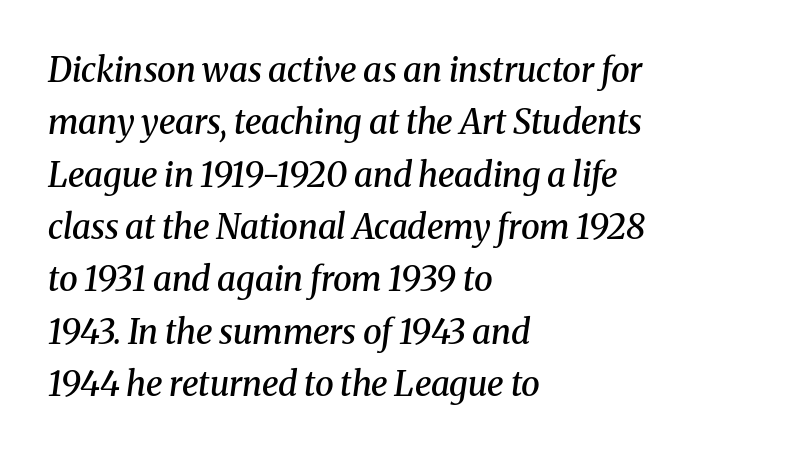
The image shows 34 px semibold serif type, italic (leaning right); set left-aligned, normal line spacing (1.54x), normal letter spacing, not underlined; medium stroke contrast and a medium x-height.
